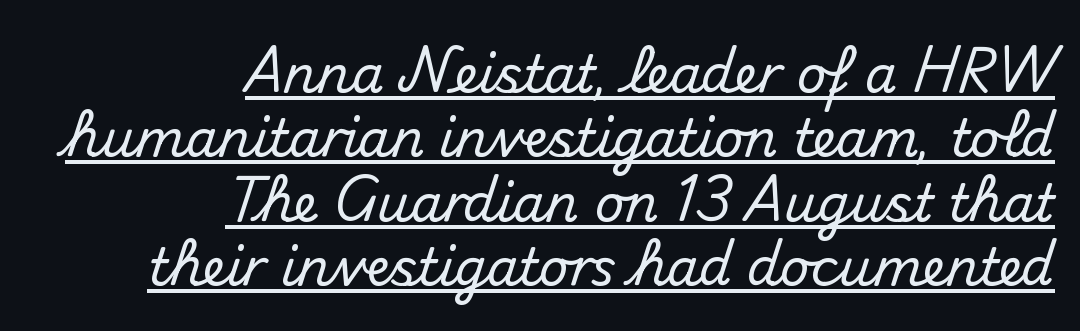
The image shows 51 px sans-serif type; set right-aligned, normal line spacing (1.26x), normal letter spacing, underlined; medium stroke contrast and a small x-height.
